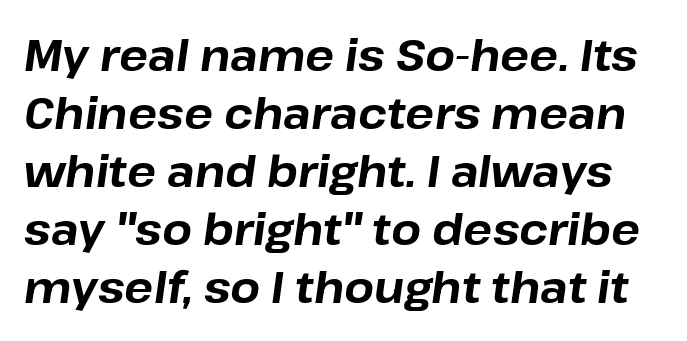
The image shows 43 px bold type, italic (leaning right); set normal line spacing (1.35x), normal letter spacing, not underlined; low stroke contrast and a medium x-height.
